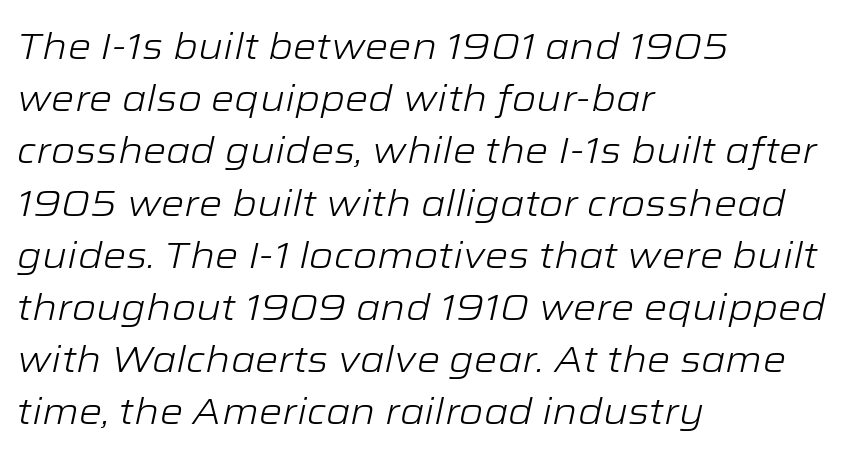
Q: Is the text bold? A: No.
Q: Is the text italic (slanted)? A: Yes, it leans right by about 12 degrees.
Q: Is the text underlined? A: No.
Q: How is the paragraph aligned? A: Left-aligned.
Q: Is the spacing between letters normal or unusually wide? A: Normal.
Q: Is the spacing between lines tight, normal or loose? A: Normal.
Q: Width (condensed, normal, or wide)? A: Wide.
Q: Stroke contrast? A: Low.
Q: x-height? A: Medium.
Q: Monospaced? A: No.
